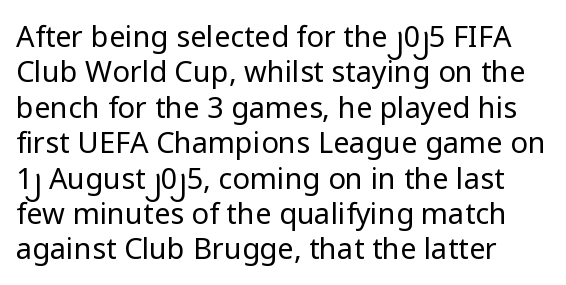
Proportional: the letters do not fall into vertical columns. A quiet, ordinary-to-light weight characterises the typeface. The baseline area is clear. If you drew a line through each stem, it would be perfectly vertical.
